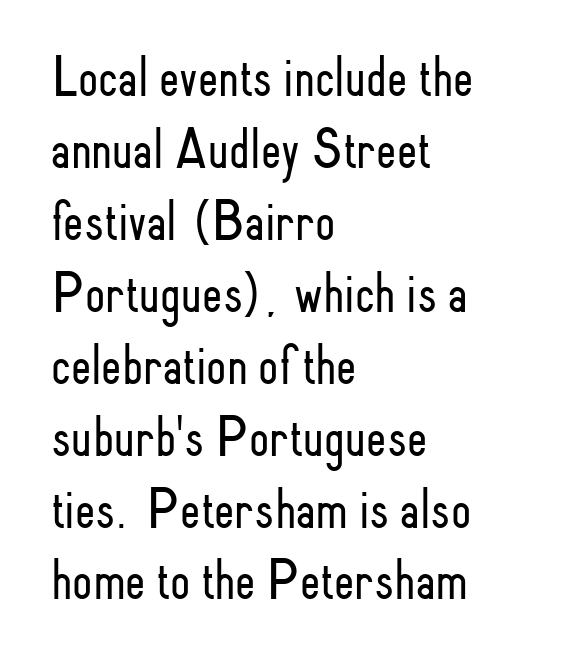
The image shows 58 px light, condensed sans-serif type, upright; set left-aligned, line spacing 1.24x, normal letter spacing, not underlined; low stroke contrast and a small x-height.
